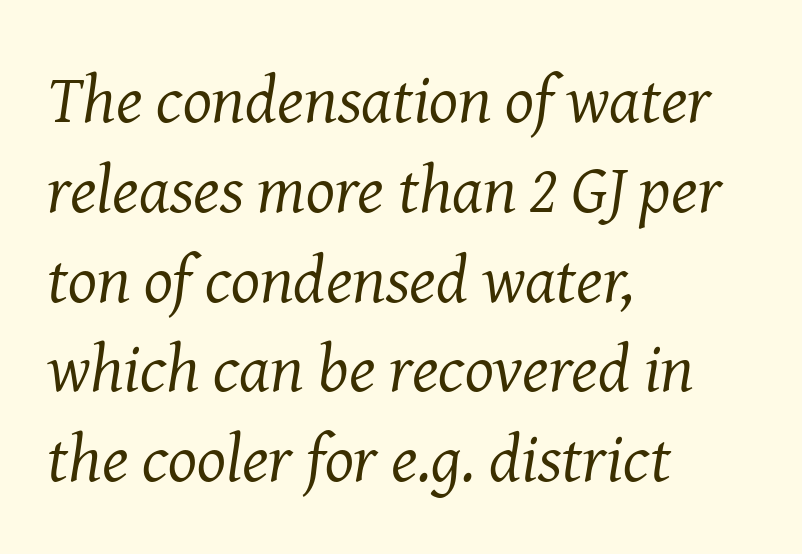
Beneath every word, the page is bare. The rows are spaced the way most documents space them. Caption: multi-line text, flush left, ragged right. The face used here is rendered with its standard letterfit. The passage shown is typed in a proportional face where columns would drift. Font category for this specimen: serif.
